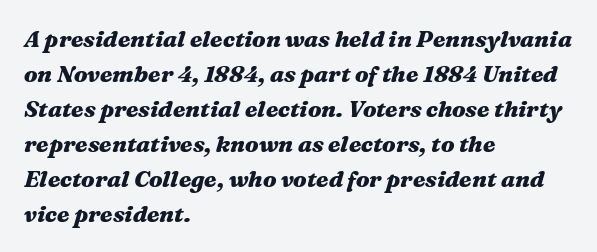
{"italic": "yes", "lean": "right", "slant_degrees": 16, "bold": "yes", "underline": "no", "align": "left", "line_spacing": "normal", "line_spacing_ratio": 1.52, "letter_spacing": "normal", "letter_spacing_em": 0.0, "glyph_px": 23}
